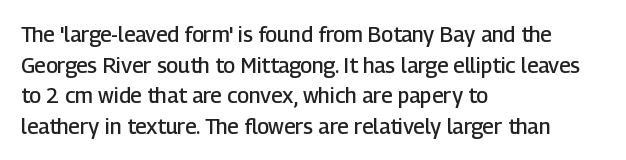
{"italic": "no", "bold": "semi", "underline": "no", "align": "left", "line_spacing": "normal", "line_spacing_ratio": 1.46, "letter_spacing": "normal", "letter_spacing_em": 0.0, "glyph_px": 21}
